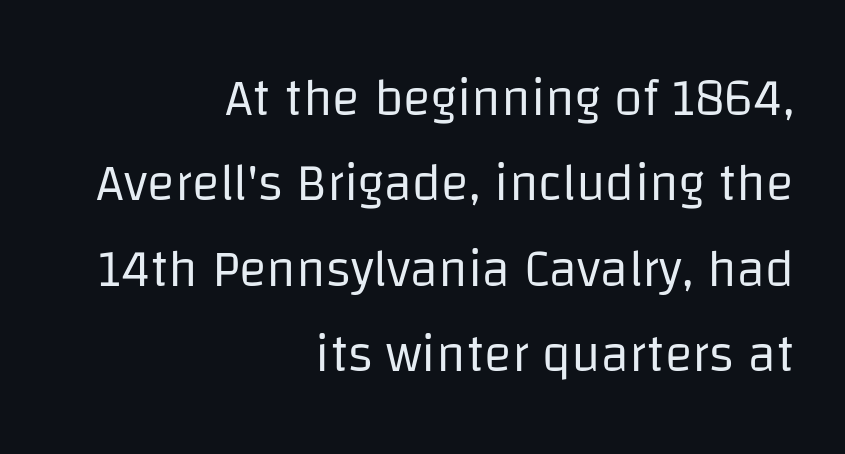
{"serif": "no", "italic": "no", "bold": "no", "weight": "regular", "width": "normal", "stroke_contrast": "low", "x_height": "large", "monospaced": "no", "underline": "no", "align": "right", "line_spacing": "normal", "line_spacing_ratio": 1.64, "letter_spacing": "normal", "letter_spacing_em": 0.0, "glyph_px": 52}
